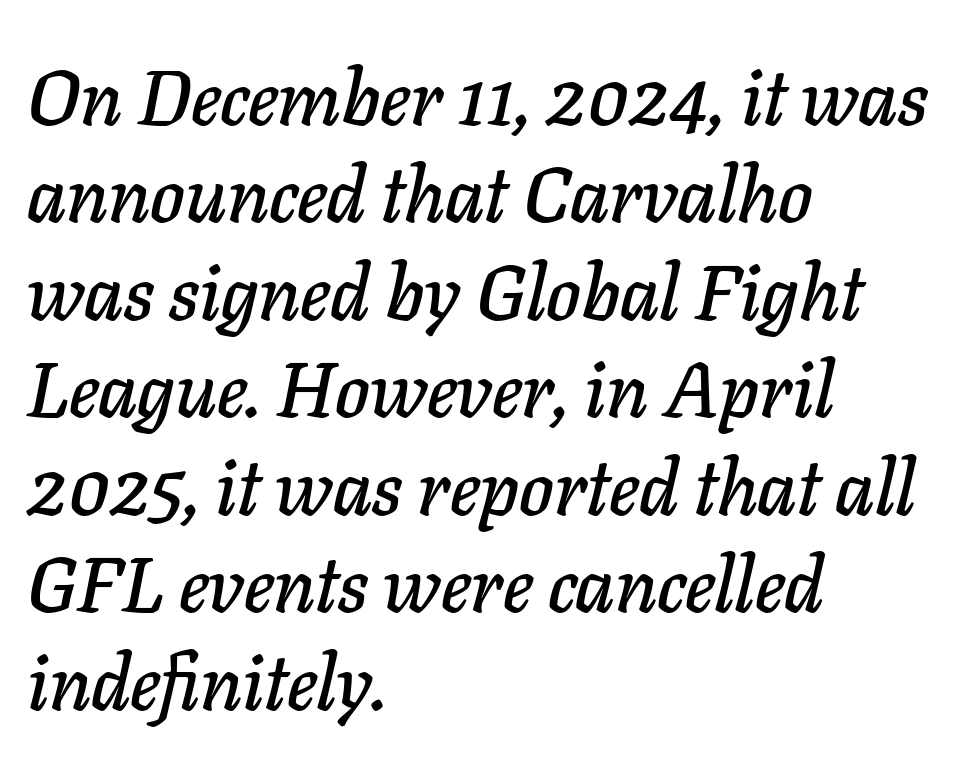
{"italic": "yes", "lean": "right", "slant_degrees": 11, "width": "normal", "stroke_contrast": "low", "x_height": "medium", "monospaced": "no", "underline": "no", "align": "left", "line_spacing": "normal", "line_spacing_ratio": 1.25, "letter_spacing": "normal", "letter_spacing_em": 0.0, "glyph_px": 78}
